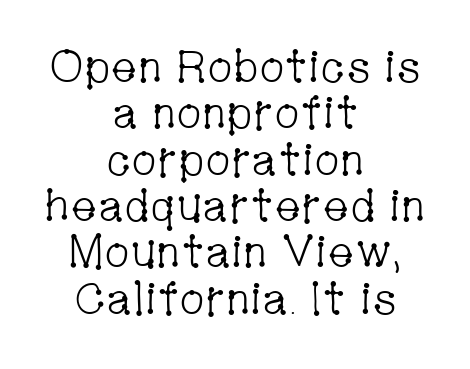
Q: Is the text bold? A: No.
Q: Is the text italic (slanted)? A: No, it is upright.
Q: Is the typeface a serif or a sans-serif typeface? A: Serif.
Q: Is the text underlined? A: No.
Q: How is the paragraph aligned? A: Centered.
Q: Is the spacing between letters normal or unusually wide? A: Normal.
Q: Is the spacing between lines tight, normal or loose? A: Tight.
Q: Width (condensed, normal, or wide)? A: Condensed.
Q: Stroke contrast? A: Low.
Q: x-height? A: Medium.
Q: Monospaced? A: No.
